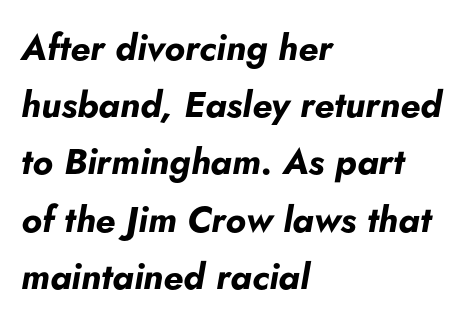
{"italic": "yes", "lean": "right", "slant_degrees": 5, "bold": "yes", "weight": "bold", "width": "normal", "stroke_contrast": "low", "x_height": "small", "monospaced": "no", "underline": "no", "align": "left", "line_spacing": "normal", "line_spacing_ratio": 1.59, "letter_spacing": "normal", "letter_spacing_em": 0.0, "glyph_px": 36}
